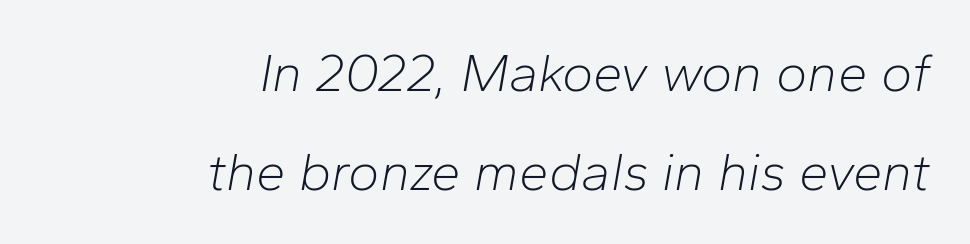
Character widths vary here, with narrow letters taking less room than wide ones. The letterforms sit at book weight or below. The passage is arranged like a letterhead date or caption credit — flush right. An italicized treatment has been applied to the whole sample. No extra tracking has been applied to these lines. Only glyphs here, with clear space below each row.
